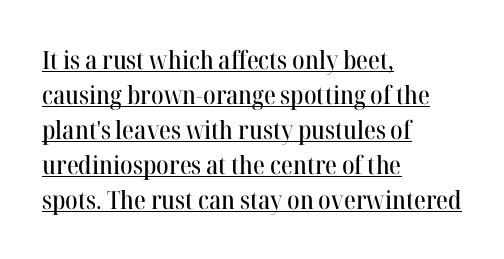
{"italic": "no", "underline": "yes", "align": "left", "line_spacing": "normal", "line_spacing_ratio": 1.4, "letter_spacing": "normal", "letter_spacing_em": 0.0, "glyph_px": 25}
